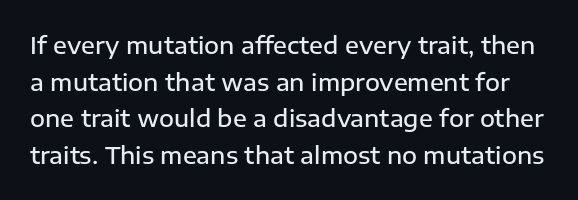
The image shows 23 px text type, upright; set normal line spacing (1.59x), normal letter spacing, not underlined.
